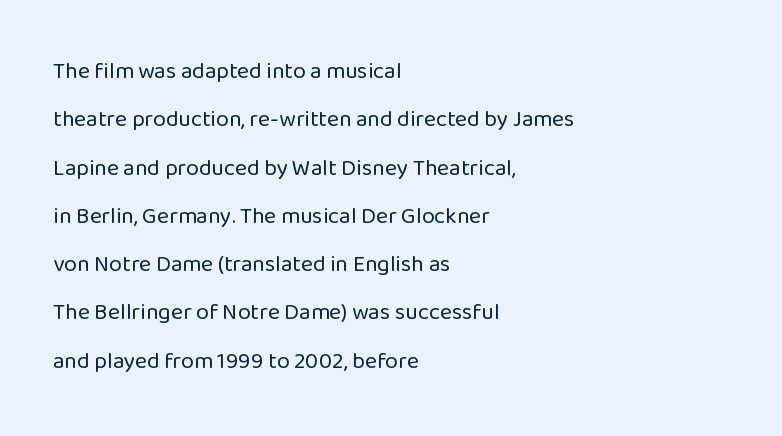
The image shows 23 px text type, upright; set left-aligned, loose line spacing (2.1x), normal letter spacing, not underlined.
